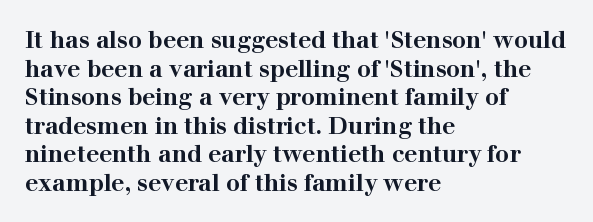
{"italic": "no", "bold": "yes", "underline": "no", "align": "left", "line_spacing_ratio": 1.24, "letter_spacing": "normal", "letter_spacing_em": 0.0, "glyph_px": 23}
